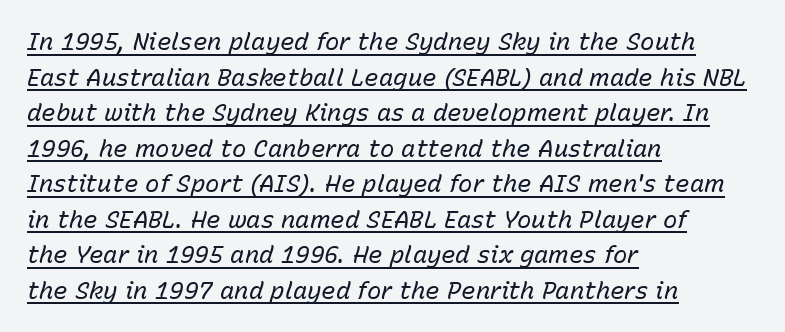
{"italic": "yes", "lean": "right", "slant_degrees": 15, "bold": "no", "underline": "yes", "align": "left", "line_spacing": "normal", "line_spacing_ratio": 1.48, "letter_spacing": "normal", "letter_spacing_em": 0.0, "glyph_px": 24}
